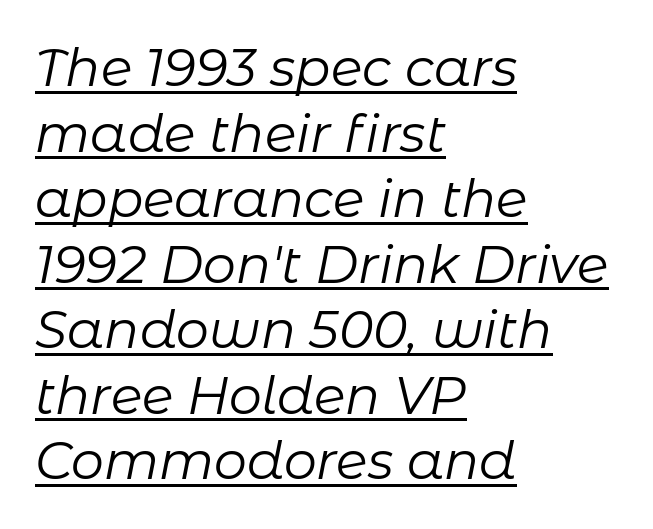
The image shows 52 px regular-weight type, italic (leaning right); set left-aligned, normal line spacing (1.26x), normal letter spacing, underlined; low stroke contrast and a medium x-height.
